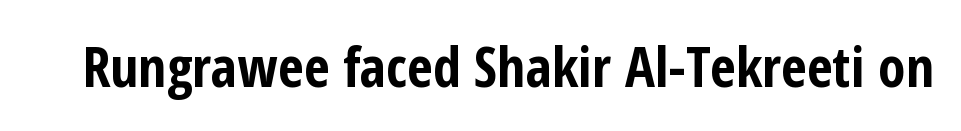
Q: Is the text bold? A: Yes.
Q: Is the text italic (slanted)? A: No, it is upright.
Q: Is the typeface a serif or a sans-serif typeface? A: Sans-serif.
Q: Is the text underlined? A: No.
Q: Is the spacing between letters normal or unusually wide? A: Normal.
Q: Width (condensed, normal, or wide)? A: Condensed.
Q: Stroke contrast? A: Low.
Q: x-height? A: Medium.
Q: Monospaced? A: No.
